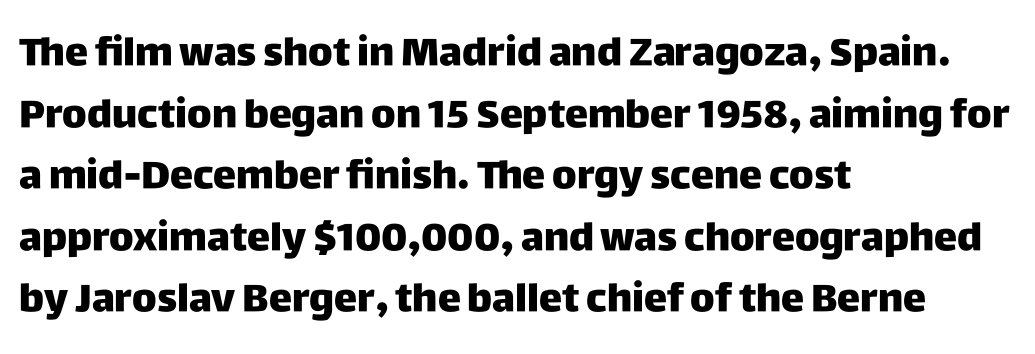
Looks like regular typesetting: each glyph gets only the width it needs. The letters stand straight up with perfectly vertical stems. Characters follow at the spacing the type designer built in. Nope, no serifs anywhere on these letters.
